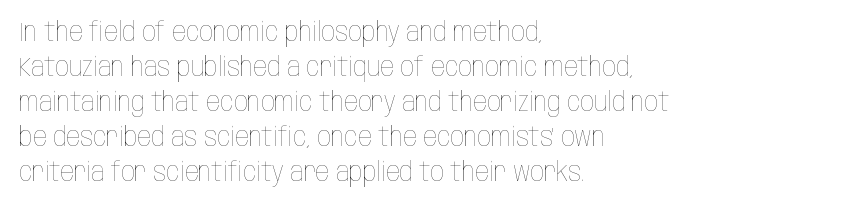
Q: Is the text bold? A: No.
Q: Is the text italic (slanted)? A: No, it is upright.
Q: Is the text underlined? A: No.
Q: How is the paragraph aligned? A: Left-aligned.
Q: Is the spacing between letters normal or unusually wide? A: Normal.
Q: Is the spacing between lines tight, normal or loose? A: Normal.
